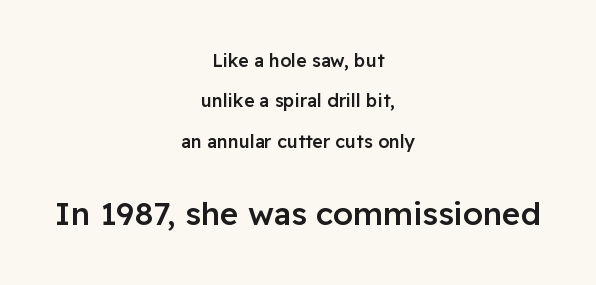
{"serif": "no", "italic": "no", "bold": "semi", "weight": "semibold", "width": "normal", "stroke_contrast": "low", "x_height": "medium", "monospaced": "no", "underline": "no", "align": "center", "line_spacing": "loose", "line_spacing_ratio": 2.25, "letter_spacing": "normal", "letter_spacing_em": 0.0, "larger_block": "second", "size_ratio": 1.78, "glyph_px": 32}
